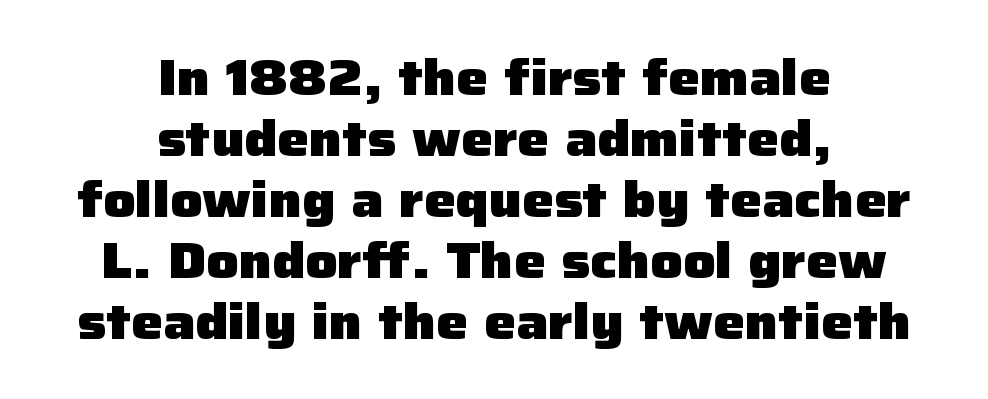
Q: Is the text bold? A: Yes.
Q: Is the text italic (slanted)? A: No, it is upright.
Q: Is the typeface a serif or a sans-serif typeface? A: Sans-serif.
Q: Is the text underlined? A: No.
Q: How is the paragraph aligned? A: Centered.
Q: Is the spacing between letters normal or unusually wide? A: Normal.
Q: Width (condensed, normal, or wide)? A: Normal.
Q: Stroke contrast? A: Low.
Q: x-height? A: Medium.
Q: Monospaced? A: No.
